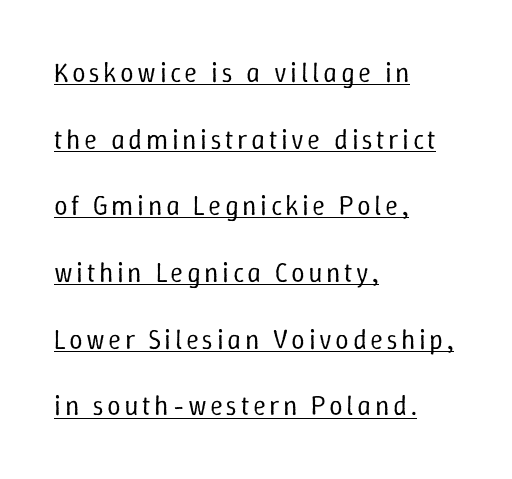
{"italic": "no", "bold": "no", "underline": "yes", "align": "left", "line_spacing": "loose", "line_spacing_ratio": 2.47, "glyph_px": 27}
